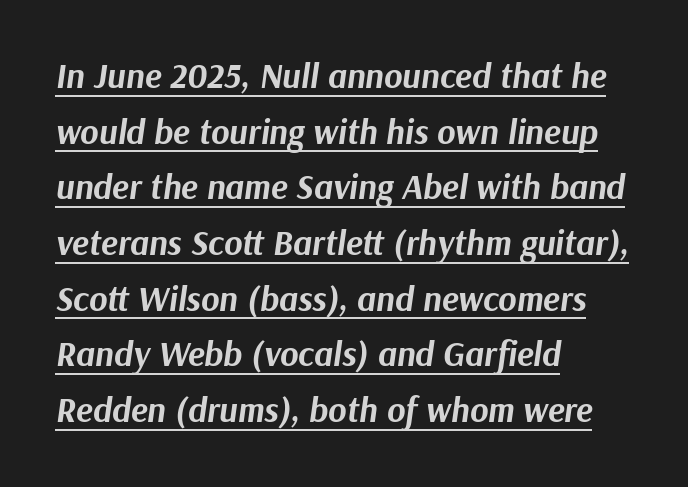
{"italic": "yes", "lean": "right", "slant_degrees": 9, "bold": "yes", "weight": "bold", "width": "normal", "stroke_contrast": "medium", "x_height": "medium", "monospaced": "no", "underline": "yes", "align": "left", "line_spacing": "normal", "line_spacing_ratio": 1.59, "letter_spacing": "normal", "letter_spacing_em": 0.0, "glyph_px": 35}
